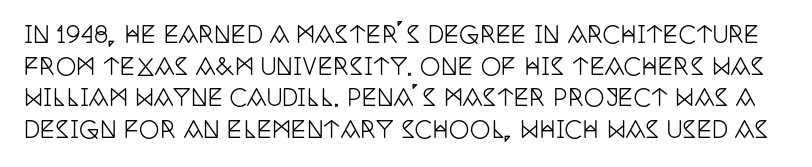
{"italic": "no", "underline": "no", "line_spacing": "normal", "line_spacing_ratio": 1.37, "letter_spacing": "normal", "letter_spacing_em": 0.0, "glyph_px": 23}
